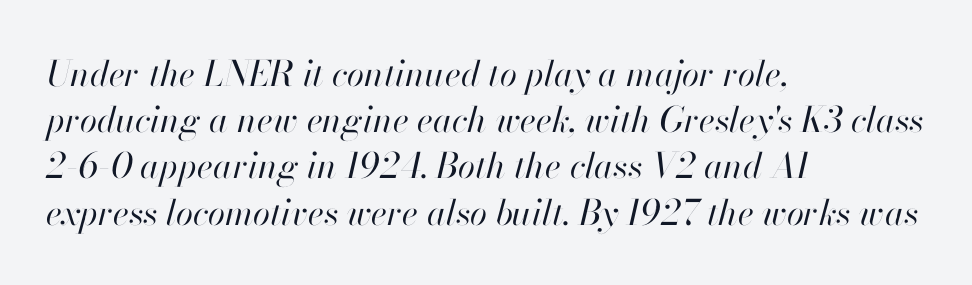
The rendering uses natural spacing where letterforms have individual widths. The foot of each line stays bare and open. Regular leading. Nothing unusual about the tracking: characters are spaced as the font intends.
